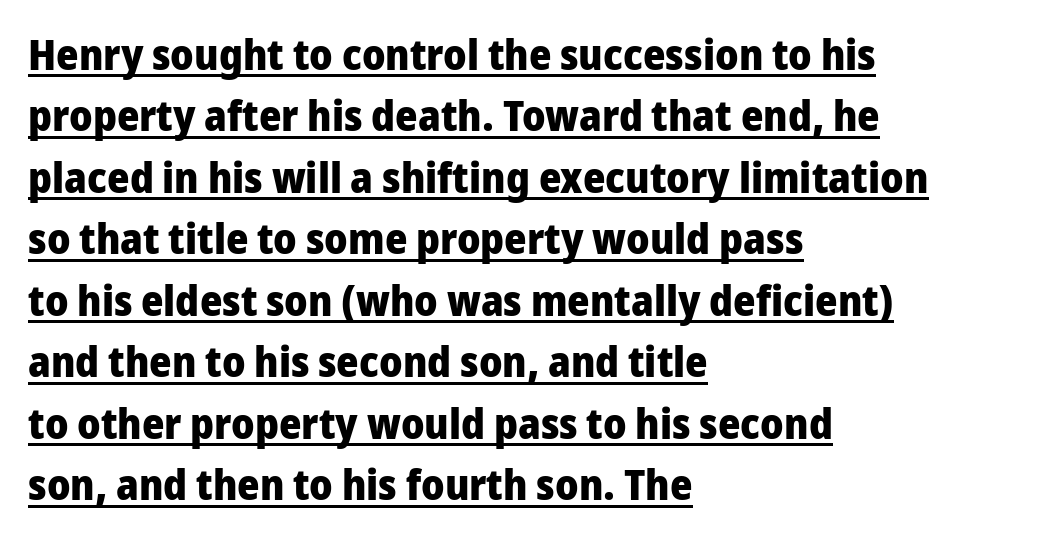
A baseline rule has been typeset under these characters. Inter-character spacing is left at the font's built-in metrics. The letters advance in unequal steps, a hallmark of proportional type. Teacher's note: observe the even left margin — that is flush-left alignment. A typesetter would label this face a sans.
